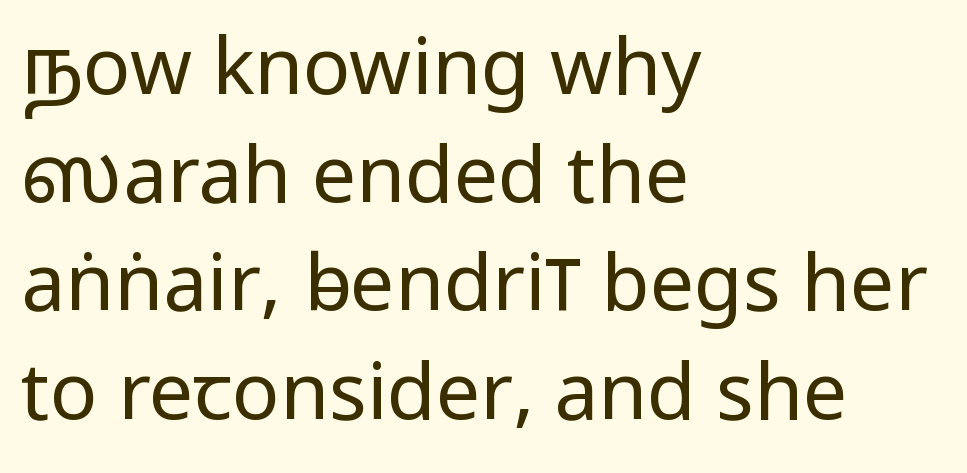
{"serif": "no", "italic": "no", "bold": "no", "weight": "regular", "width": "condensed", "stroke_contrast": "low", "x_height": "large", "monospaced": "no", "underline": "no", "align": "left", "line_spacing": "normal", "line_spacing_ratio": 1.37, "letter_spacing": "normal", "letter_spacing_em": 0.0, "glyph_px": 79}
